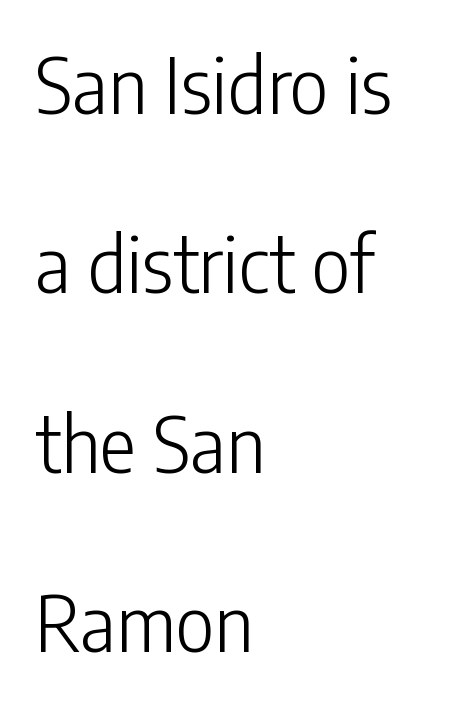
The image shows 76 px light, condensed sans-serif type, upright; set left-aligned, loose line spacing (2.36x), normal letter spacing, not underlined; low stroke contrast and a medium x-height.
